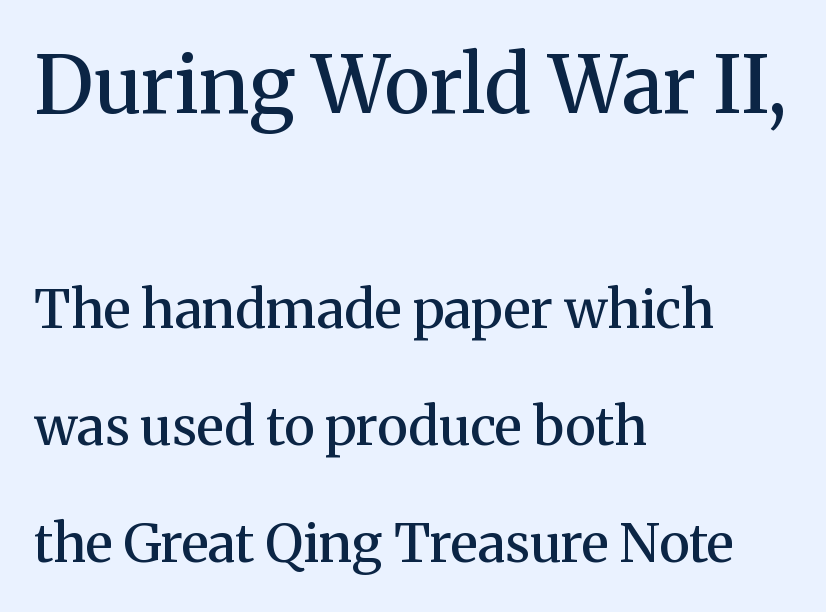
The axis of the letterforms is exactly vertical. The vertical gap from one line to the next is large. Serif or sans? Serif — the stroke terminals have little feet. The type is set solid horizontally, with unmodified tracking.
